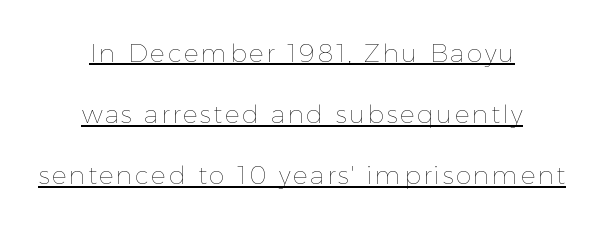
Q: Is the text bold? A: No.
Q: Is the text italic (slanted)? A: No, it is upright.
Q: Is the text underlined? A: Yes.
Q: How is the paragraph aligned? A: Centered.
Q: Is the spacing between lines tight, normal or loose? A: Loose.
